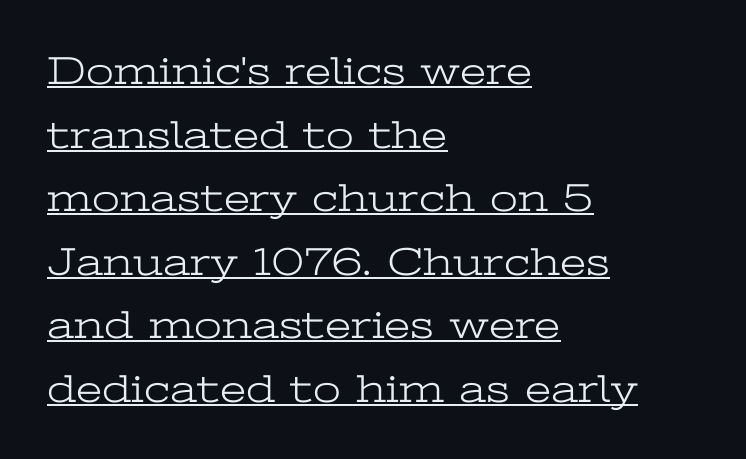
How are the letters spaced? Ordinarily, with no added tracking. Rows of type keep a routine distance in the vertical direction. Check where the strokes stop: tiny serifs finish them off. Is this a heavy cut? Hardly; it is regular or lighter. Here the designer chose a conventional face with non-uniform glyph widths.
